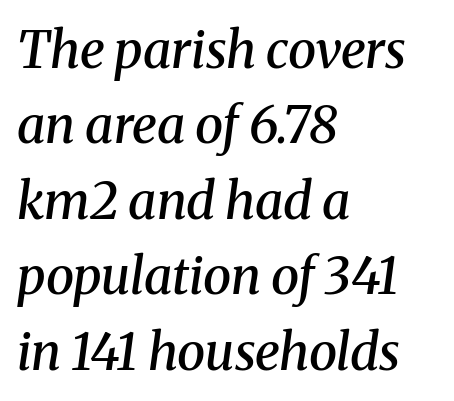
Students, observe: this is what conventionally led text looks like. The rendering uses a semibold face; strokes are thickened but not to full bold. Character widths vary here, with narrow letters taking less room than wide ones. Font category for this specimen: serif. Emphasis-style slanted type is in use. Observe the ordinary spacing: letters are neighbours, not strangers.
